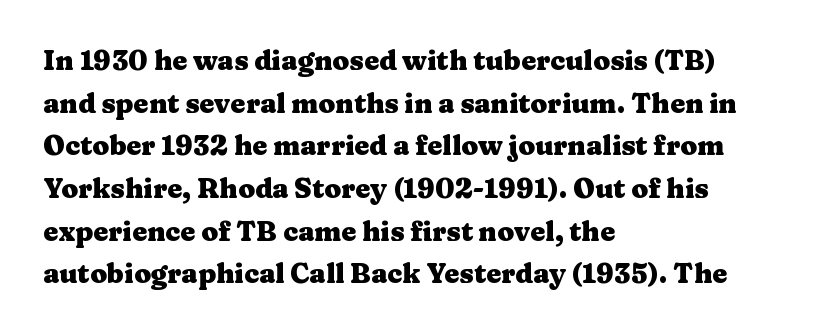
Q: Is the text bold? A: Yes.
Q: Is the text italic (slanted)? A: No, it is upright.
Q: Is the text underlined? A: No.
Q: How is the paragraph aligned? A: Left-aligned.
Q: Is the spacing between letters normal or unusually wide? A: Normal.
Q: Is the spacing between lines tight, normal or loose? A: Normal.
